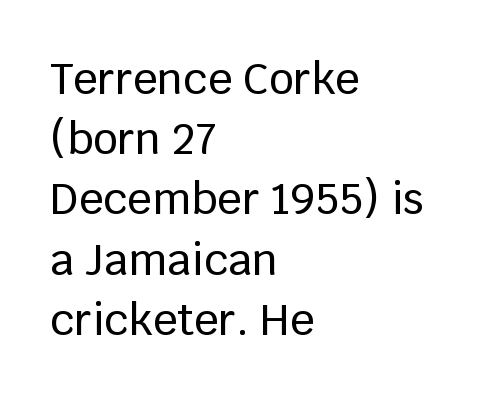
Q: Is the text italic (slanted)? A: No, it is upright.
Q: Is the typeface a serif or a sans-serif typeface? A: Sans-serif.
Q: Is the text underlined? A: No.
Q: How is the paragraph aligned? A: Left-aligned.
Q: Is the spacing between letters normal or unusually wide? A: Normal.
Q: Is the spacing between lines tight, normal or loose? A: Normal.
Q: Width (condensed, normal, or wide)? A: Normal.
Q: Stroke contrast? A: Low.
Q: x-height? A: Large.
Q: Monospaced? A: No.
